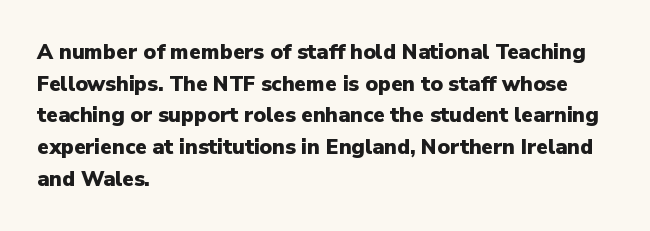
{"italic": "no", "bold": "yes", "underline": "no", "align": "left", "line_spacing": "normal", "line_spacing_ratio": 1.51, "letter_spacing": "normal", "letter_spacing_em": 0.0, "glyph_px": 21}
